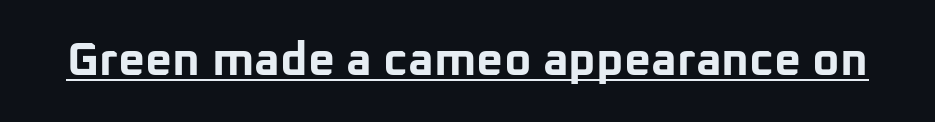
{"serif": "no", "italic": "no", "bold": "yes", "weight": "bold", "width": "normal", "stroke_contrast": "low", "x_height": "medium", "monospaced": "no", "underline": "yes", "letter_spacing": "normal", "letter_spacing_em": 0.0, "glyph_px": 47}
